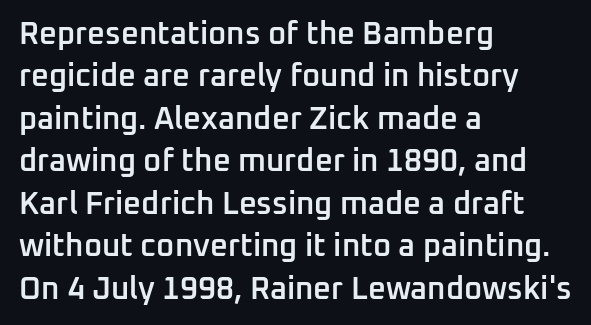
Students, this is semibold: more ink than regular, less than bold. Letterform terminals end flat and unadorned throughout the passage. Caption: standard tracking, unaltered. The face used here is proportionally spaced, like ordinary book or web type. Does the leading feel generous? No, just average. A bare baseline throughout the passage.
